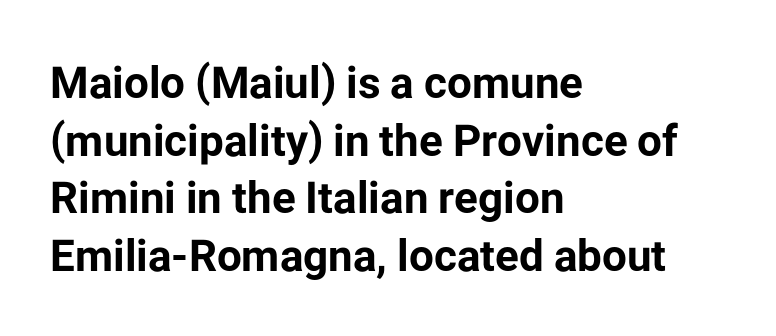
{"serif": "no", "italic": "no", "bold": "yes", "weight": "bold", "width": "normal", "stroke_contrast": "low", "x_height": "medium", "monospaced": "no", "underline": "no", "align": "left", "line_spacing": "normal", "line_spacing_ratio": 1.31, "letter_spacing": "normal", "letter_spacing_em": 0.0, "glyph_px": 44}
